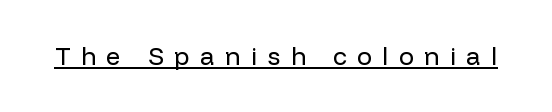
Stem width sits at or under what a default text font uses. Characters follow at a spacing far wider than the type designer built in. Students, observe the line beneath the letters — that is underlining. Ascenders rise straight up at ninety degrees.
